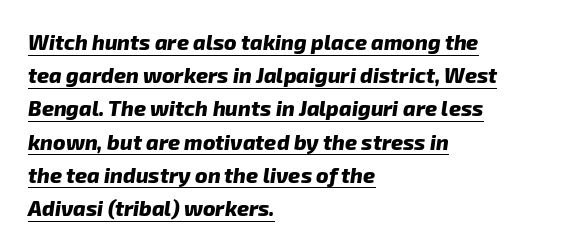
Q: Is the text bold? A: Yes.
Q: Is the text underlined? A: Yes.
Q: How is the paragraph aligned? A: Left-aligned.
Q: Is the spacing between letters normal or unusually wide? A: Normal.
Q: Is the spacing between lines tight, normal or loose? A: Normal.
